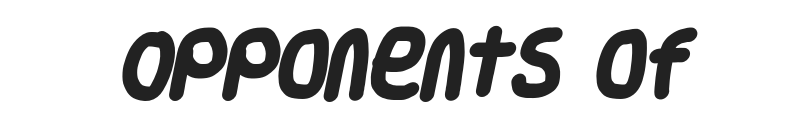
The image shows 73 px heavy, condensed sans-serif type; set normal letter spacing, not underlined; low stroke contrast and a large x-height.
